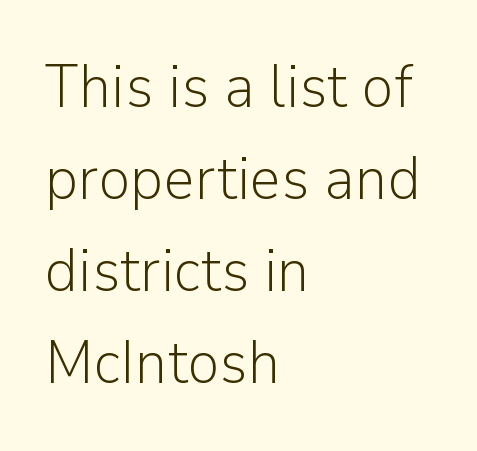
The rows are spaced the way most documents space them. The type sits square on the baseline with zero lean. Honestly, the letter spacing is just normal — you wouldn't notice it. The paragraph has a hard left edge and a soft right edge.
